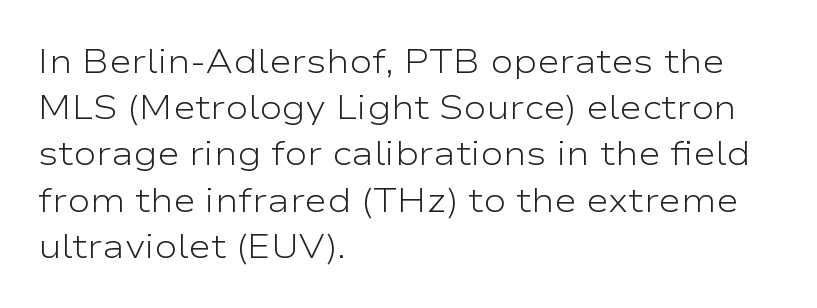
{"serif": "no", "italic": "no", "bold": "no", "weight": "light", "width": "wide", "stroke_contrast": "low", "x_height": "medium", "monospaced": "no", "underline": "no", "align": "left", "line_spacing": "normal", "line_spacing_ratio": 1.36, "letter_spacing": "normal", "letter_spacing_em": 0.0, "glyph_px": 34}
